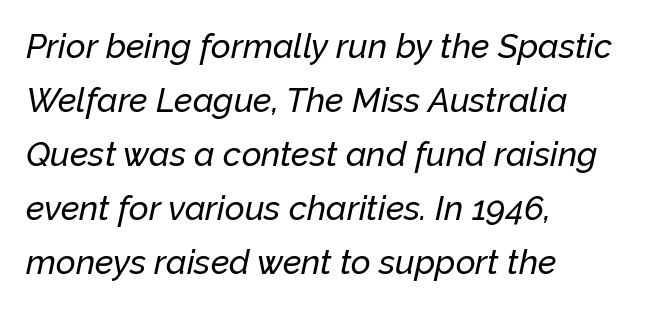
Q: Is the text italic (slanted)? A: Yes, it leans right by about 12 degrees.
Q: Is the text underlined? A: No.
Q: How is the paragraph aligned? A: Left-aligned.
Q: Is the spacing between letters normal or unusually wide? A: Normal.
Q: Is the spacing between lines tight, normal or loose? A: Normal.
Q: Width (condensed, normal, or wide)? A: Normal.
Q: Stroke contrast? A: Low.
Q: x-height? A: Medium.
Q: Monospaced? A: No.
